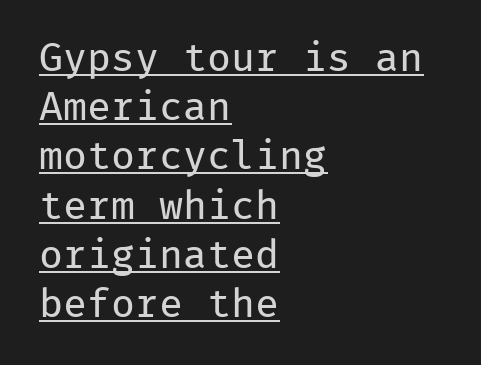
{"serif": "no", "italic": "no", "bold": "no", "weight": "regular", "width": "normal", "stroke_contrast": "low", "x_height": "medium", "monospaced": "yes", "underline": "yes", "align": "left", "line_spacing_ratio": 1.23, "letter_spacing": "normal", "letter_spacing_em": 0.0, "glyph_px": 40}
